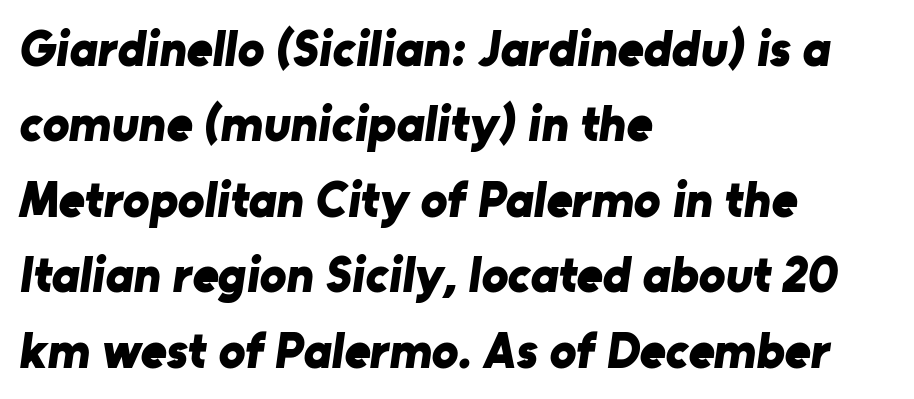
Q: Is the text bold? A: Yes.
Q: Is the typeface a serif or a sans-serif typeface? A: Sans-serif.
Q: Is the text underlined? A: No.
Q: How is the paragraph aligned? A: Left-aligned.
Q: Is the spacing between letters normal or unusually wide? A: Normal.
Q: Is the spacing between lines tight, normal or loose? A: Normal.
Q: Width (condensed, normal, or wide)? A: Normal.
Q: Stroke contrast? A: Low.
Q: x-height? A: Medium.
Q: Monospaced? A: No.
